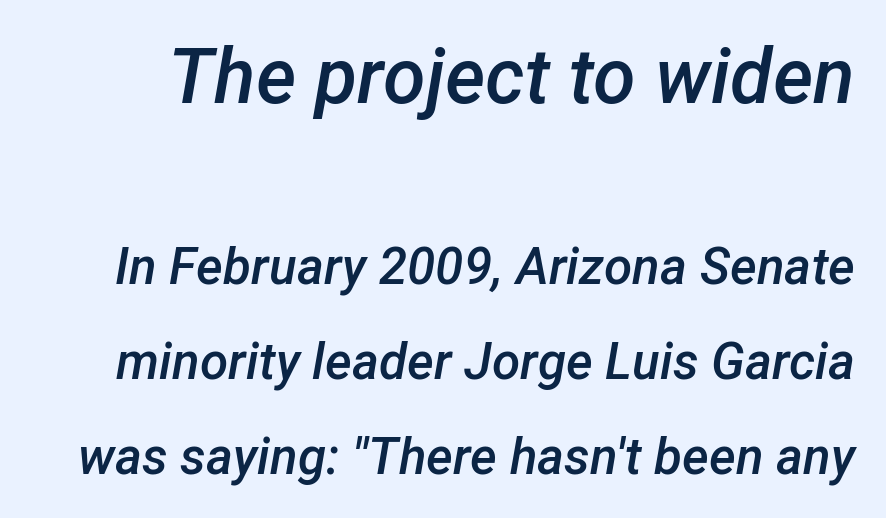
{"italic": "yes", "lean": "right", "slant_degrees": 12, "bold": "semi", "weight": "semibold", "width": "normal", "stroke_contrast": "low", "x_height": "medium", "monospaced": "no", "underline": "no", "line_spacing_ratio": 1.86, "letter_spacing": "normal", "letter_spacing_em": 0.0, "larger_block": "first", "size_ratio": 1.51, "glyph_px": 77}
